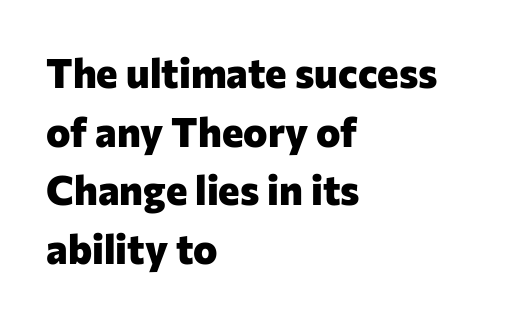
{"serif": "no", "italic": "no", "bold": "yes", "weight": "heavy", "width": "normal", "stroke_contrast": "low", "x_height": "medium", "monospaced": "no", "underline": "no", "align": "left", "line_spacing": "normal", "line_spacing_ratio": 1.43, "letter_spacing": "normal", "letter_spacing_em": 0.0, "glyph_px": 41}
